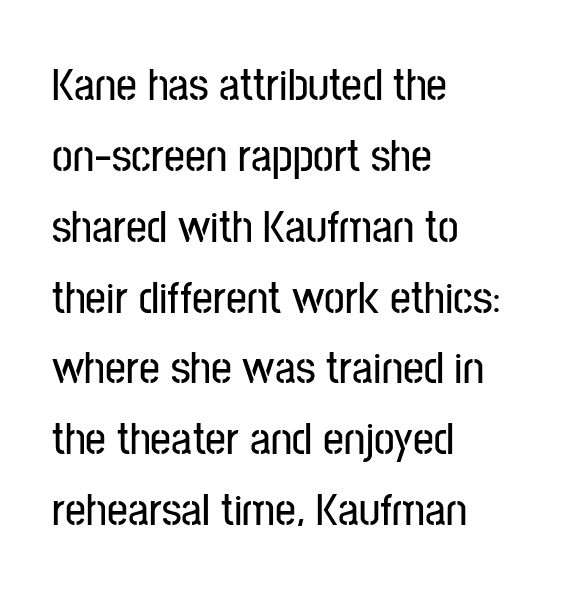
If you drew a line through each stem, it would be perfectly vertical. The designer went with a sans here, leaving each stem footless. Compared with a centered layout, this one pins lines to the left instead. A typesetter would call this leading conventional body-copy spacing. The area under the type is left untouched.
